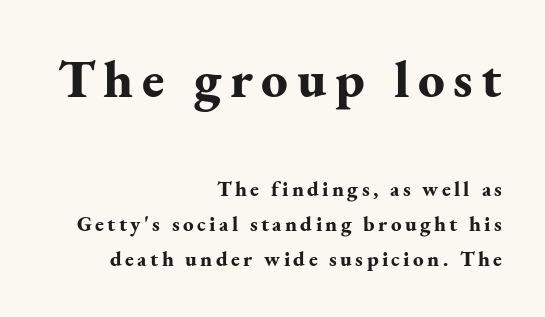
Between these two stacked blocks, the higher one wins on size. Bare-footed words on every line. Small tapered or slab feet sit at the stroke ends, so this counts as serif. If you drew a line through each stem, it would be perfectly vertical. How heavy is the stroke? Heavy — this is a bold.
